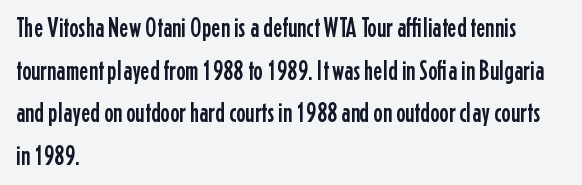
Nope, not italic — everything's standing straight. Leading matches the norm, producing a regular column. Each letter keeps its own natural width here, so spacing adapts to shape. The lines are quadded left. Nope, no serifs anywhere on these letters. Spacing between characters is what you'd get straight out of the box.
